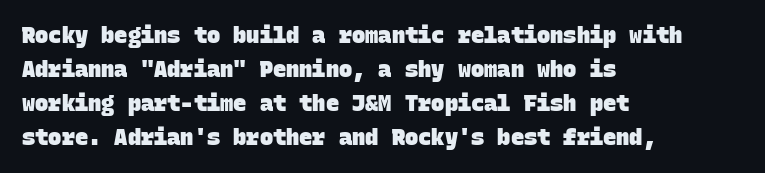
The baseline area is clear. This block has exactly the height ordinary leading produces. The rendering keeps characters at their native spacing. These lines stack with their left ends in a neat column. Students, this is bold: see how much ink each stroke carries.
